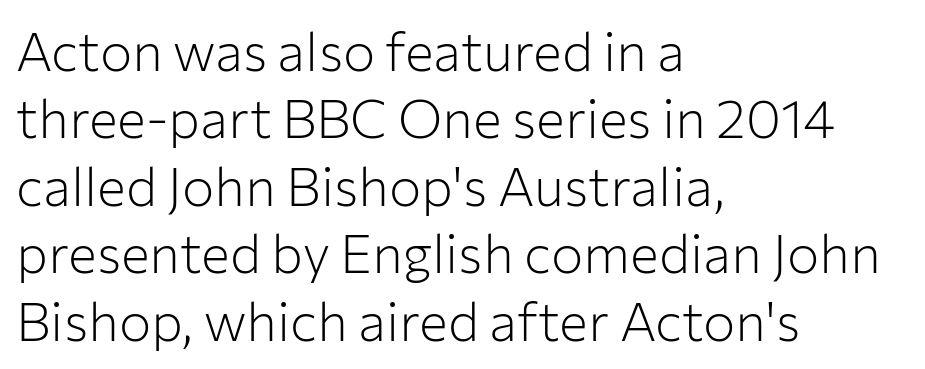
{"serif": "no", "italic": "no", "bold": "no", "weight": "light", "width": "normal", "stroke_contrast": "low", "x_height": "medium", "monospaced": "no", "underline": "no", "align": "left", "line_spacing": "normal", "line_spacing_ratio": 1.25, "letter_spacing": "normal", "letter_spacing_em": 0.0, "glyph_px": 54}
